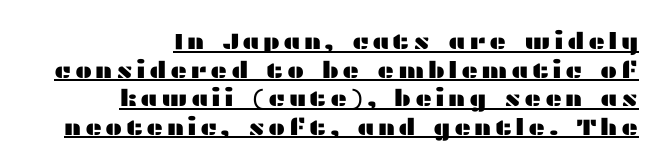
Q: Is the text italic (slanted)? A: No, it is upright.
Q: Is the text underlined? A: Yes.
Q: How is the paragraph aligned? A: Right-aligned.
